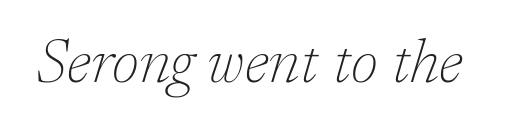
The image shows 62 px thin serif type, italic (leaning right); set normal letter spacing, not underlined; low stroke contrast and a medium x-height.
